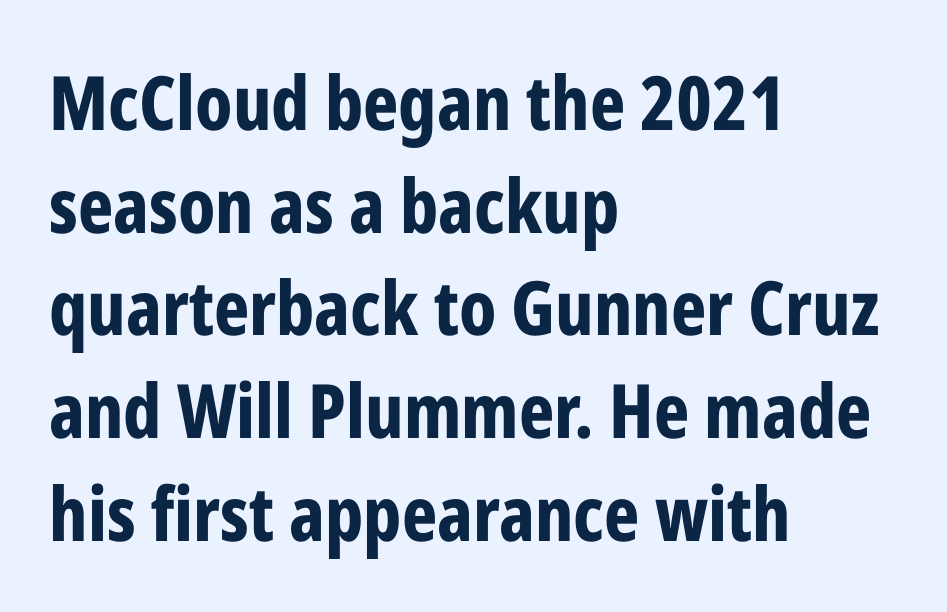
Q: Is the text bold? A: Yes.
Q: Is the text italic (slanted)? A: No, it is upright.
Q: Is the typeface a serif or a sans-serif typeface? A: Sans-serif.
Q: Is the text underlined? A: No.
Q: How is the paragraph aligned? A: Left-aligned.
Q: Is the spacing between letters normal or unusually wide? A: Normal.
Q: Is the spacing between lines tight, normal or loose? A: Normal.
Q: Width (condensed, normal, or wide)? A: Condensed.
Q: Stroke contrast? A: Low.
Q: x-height? A: Medium.
Q: Monospaced? A: No.
